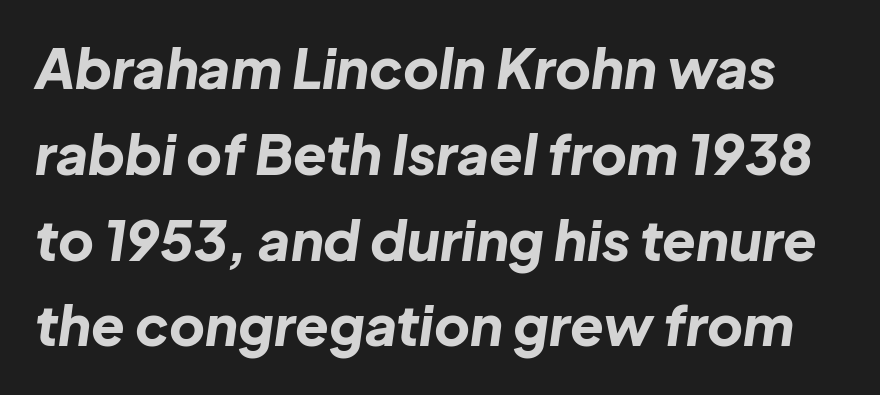
Q: Is the text bold? A: Yes.
Q: Is the text italic (slanted)? A: Yes, it leans right by about 8 degrees.
Q: Is the text underlined? A: No.
Q: Is the spacing between letters normal or unusually wide? A: Normal.
Q: Is the spacing between lines tight, normal or loose? A: Normal.
Q: Width (condensed, normal, or wide)? A: Normal.
Q: Stroke contrast? A: Low.
Q: x-height? A: Medium.
Q: Monospaced? A: No.
